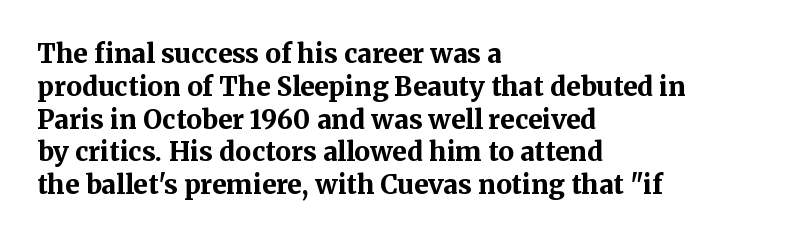
Reading down the column, the eye jumps a familiar distance to each next line. The passage shown is not underscored anywhere. Its strokes are broad and dark, the hallmark of bold type. Quick note: not italic, upright. Observe the ordinary spacing: letters are neighbours, not strangers. Line beginnings align vertically; line endings do not.
